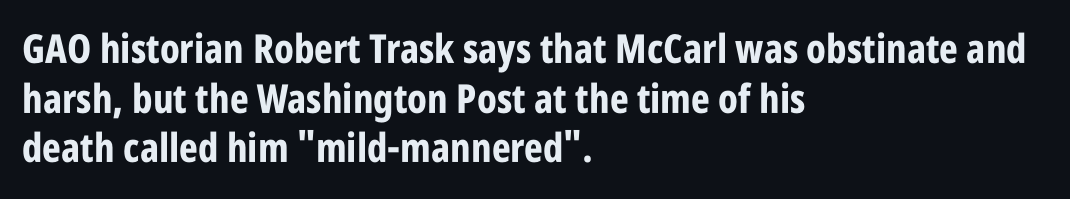
Style check: upright. The face used here is proportionally spaced, like ordinary book or web type. Default kerning and tracking; the words read as compact shapes. Every letter is thick-stroked: bold, no question. Is the block centered? No — it sits flush against the left margin.
